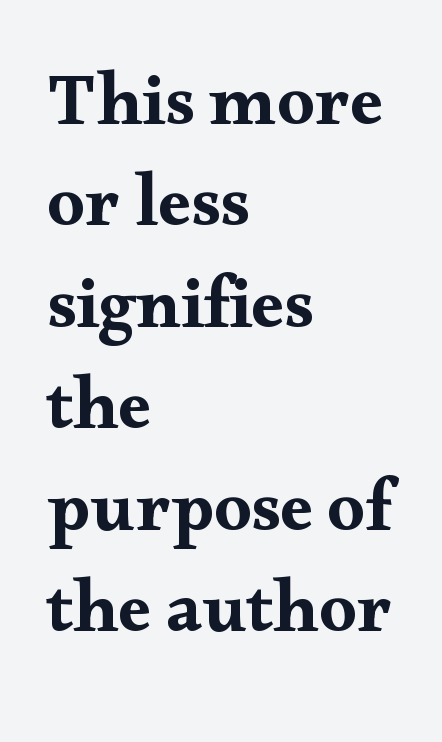
The image shows 74 px wide serif type, upright; set left-aligned, normal line spacing (1.37x), normal letter spacing, not underlined; medium stroke contrast and a small x-height.
